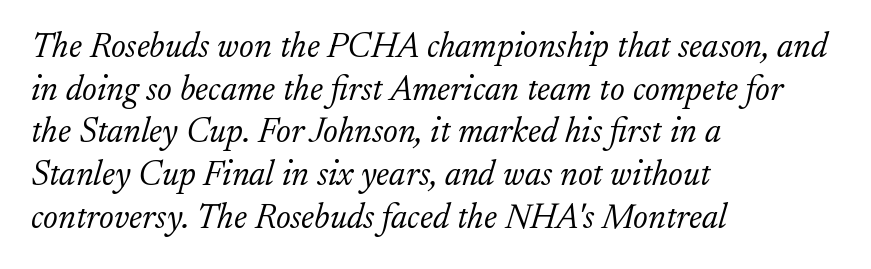
Q: Is the text bold? A: No.
Q: Is the text italic (slanted)? A: Yes, it leans right by about 17 degrees.
Q: Is the typeface a serif or a sans-serif typeface? A: Serif.
Q: Is the text underlined? A: No.
Q: How is the paragraph aligned? A: Left-aligned.
Q: Is the spacing between letters normal or unusually wide? A: Normal.
Q: Width (condensed, normal, or wide)? A: Normal.
Q: Stroke contrast? A: Low.
Q: x-height? A: Small.
Q: Monospaced? A: No.
